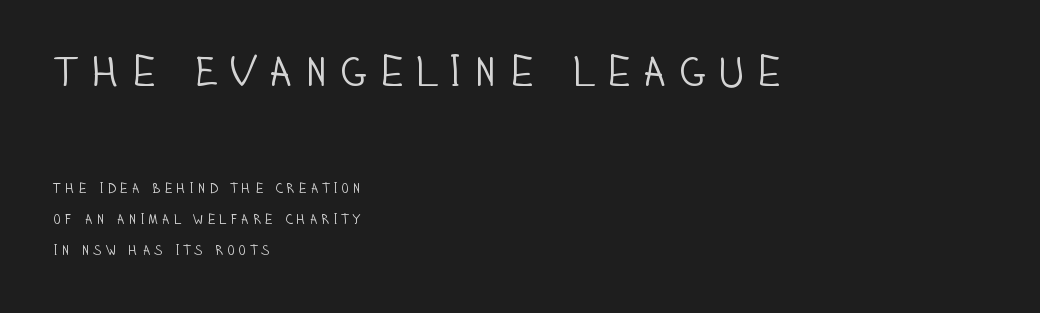
{"serif": "no", "italic": "no", "bold": "no", "weight": "light", "width": "condensed", "stroke_contrast": "low", "x_height": "large", "monospaced": "no", "underline": "no", "align": "left", "line_spacing": "loose", "line_spacing_ratio": 2.21, "letter_spacing": "wide", "letter_spacing_em": 0.23, "larger_block": "first", "size_ratio": 3.07, "glyph_px": 43}
